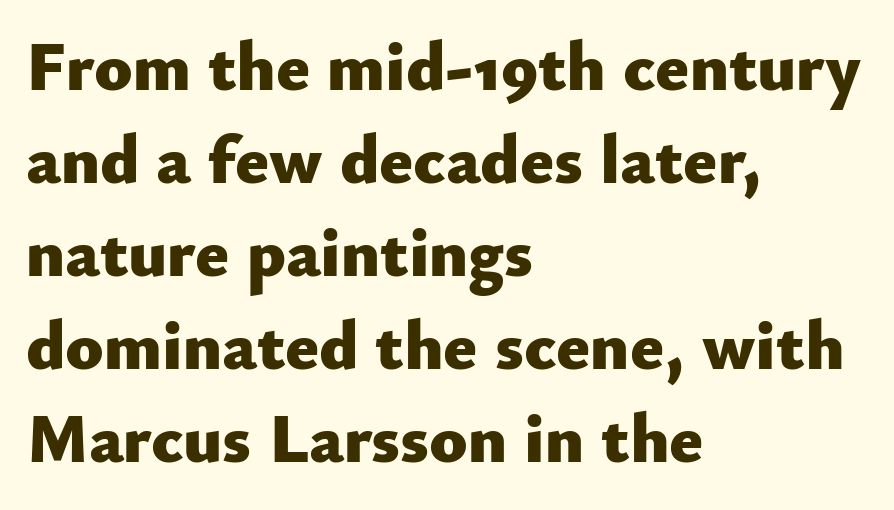
Each letter keeps its own natural width here, so spacing adapts to shape. A clean baseline with only descenders dipping below it. This rendering uses left alignment, leaving the right contour irregular. This is the regular roman posture of the typeface. Is this a sans? Yes — the strokes have no serifs.
